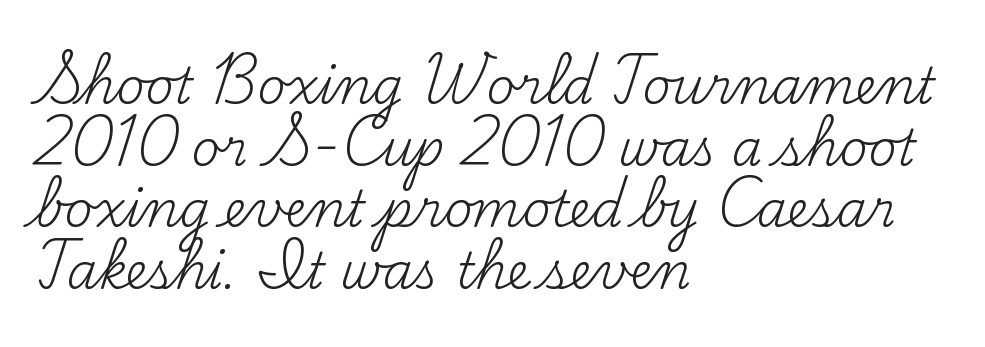
No chunkiness to these letters — they're not bold. The strip under each line holds only bare page. The paragraph shown leans on its left margin. I'd call this a serif setting — the letters wear small feet. Students, observe: this is what conventionally led text looks like.
